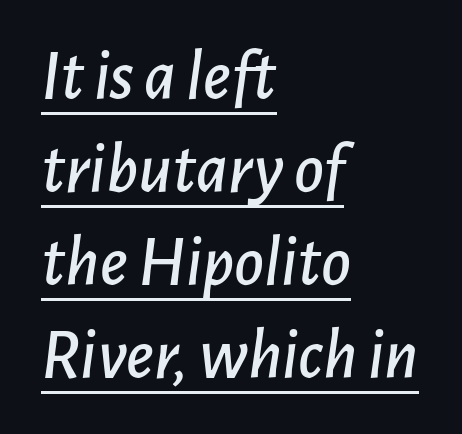
The image shows 72 px text type, italic (leaning right); set left-aligned, normal line spacing (1.29x), normal letter spacing, underlined; low stroke contrast and a medium x-height.
